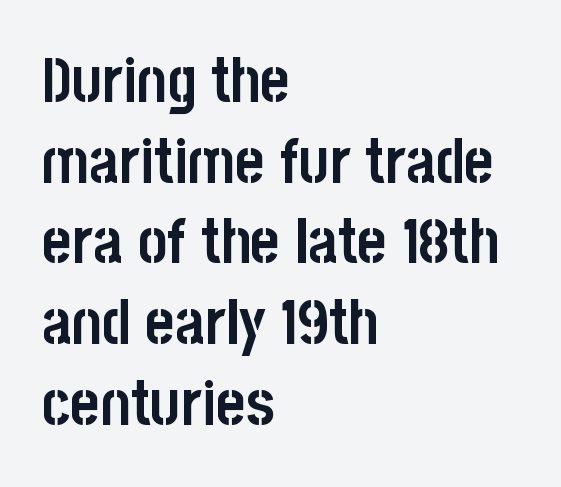
I'd call this a sans setting — the letters go barefoot. No extra tracking has been applied to these lines. This rendering uses left alignment, leaving the right contour irregular. The face used here is proportionally spaced, like ordinary book or web type.
